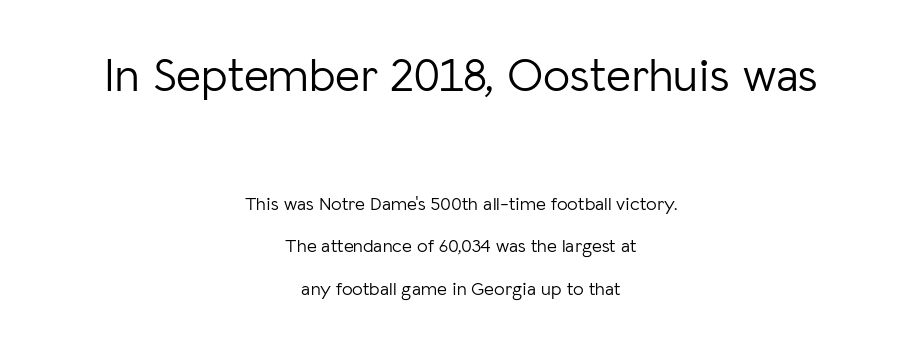
The image shows 48 px light sans-serif type, upright; set centered, loose line spacing (2.24x), normal letter spacing, not underlined; the first (top) block is 2.53x larger; low stroke contrast and a medium x-height.
